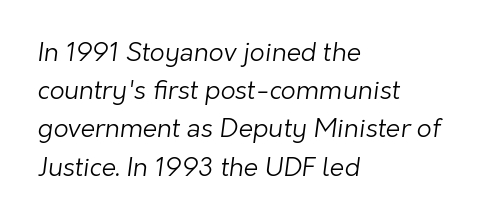
Unmarked baselines from the first word to the last. Each word holds together tightly as a unit, with standard inter-letter gaps. What's the leading like? Ordinary, nothing unusual. Unbolded letterforms with no extra heft.
